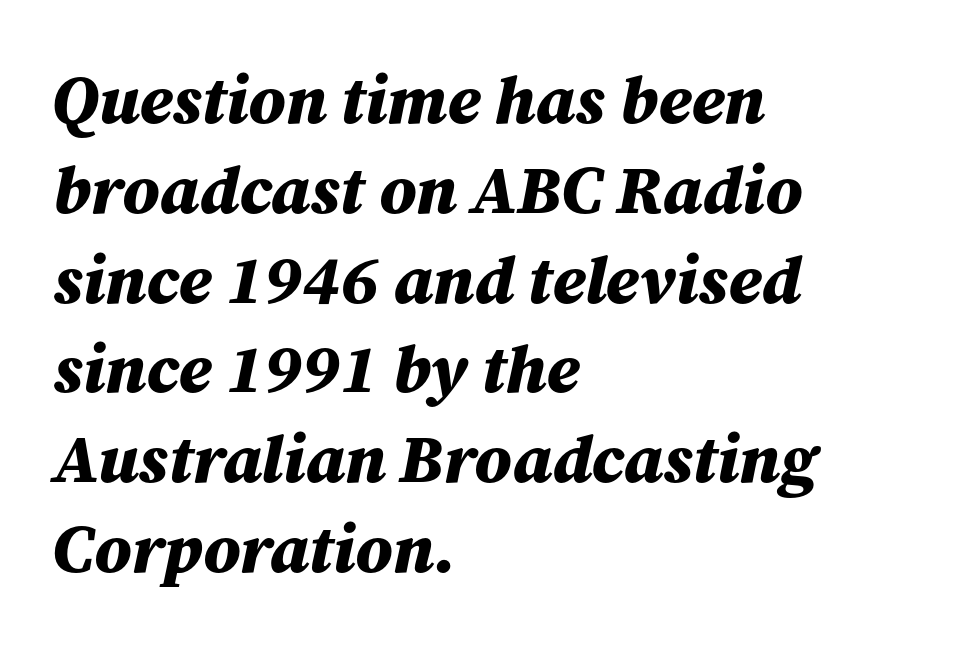
A student would call this left alignment; a typographer would say flush left, rag right. The rendering keeps characters at their native spacing. How heavy is the stroke? Heavy — this is a bold. A bare baseline throughout the passage. Vertical spacing — default.
